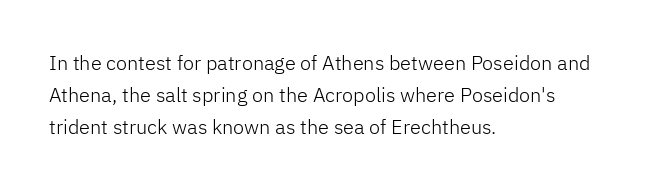
This is not heavy type; no bold has been used. Tracking here is standard; glyphs follow each other at the usual distance. Horizontal bands of white between lines are of average thickness. Underlining? Definitely not there. A student would call this left alignment; a typographer would say flush left, rag right.
